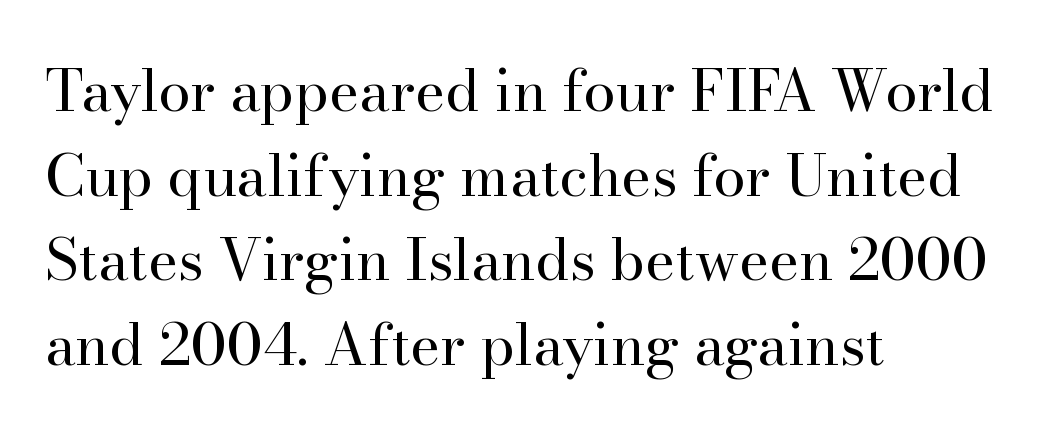
Q: Is the text bold? A: No.
Q: Is the text italic (slanted)? A: No, it is upright.
Q: Is the typeface a serif or a sans-serif typeface? A: Serif.
Q: Is the text underlined? A: No.
Q: How is the paragraph aligned? A: Left-aligned.
Q: Is the spacing between letters normal or unusually wide? A: Normal.
Q: Is the spacing between lines tight, normal or loose? A: Normal.
Q: Width (condensed, normal, or wide)? A: Normal.
Q: Stroke contrast? A: High.
Q: x-height? A: Small.
Q: Monospaced? A: No.
